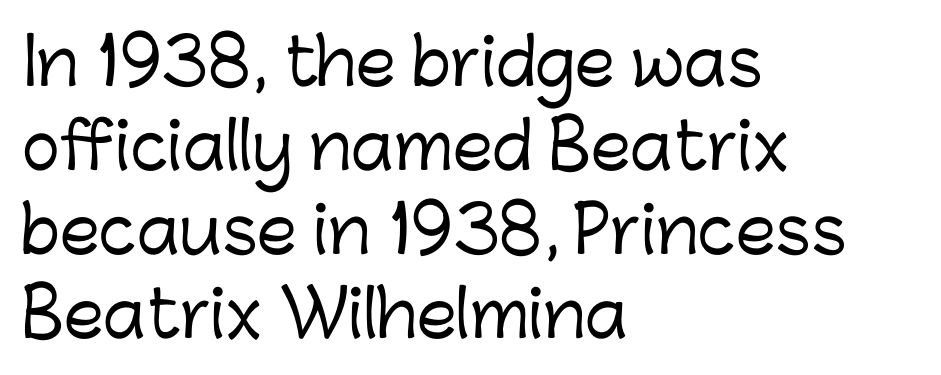
{"serif": "no", "italic": "no", "width": "normal", "stroke_contrast": "low", "x_height": "medium", "monospaced": "no", "underline": "no", "align": "left", "line_spacing": "normal", "line_spacing_ratio": 1.31, "letter_spacing": "normal", "letter_spacing_em": 0.0, "glyph_px": 64}
